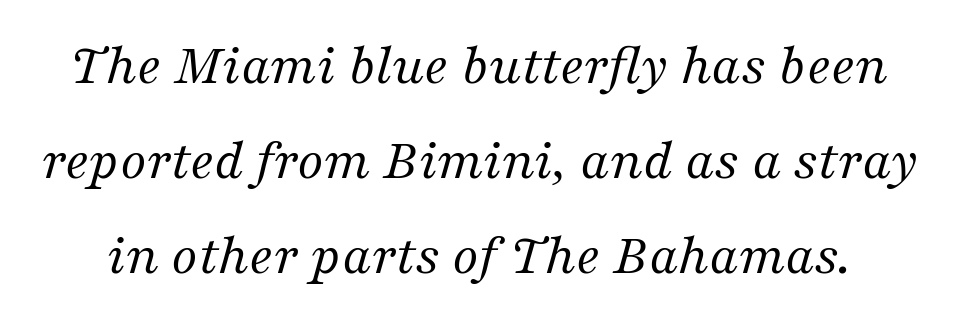
Words float on clear page, feet unadorned. Classification — serif. It's the slanting kind of type. How would I describe the line gaps? Plain and ordinary. Each letter keeps its own natural width here, so spacing adapts to shape.
